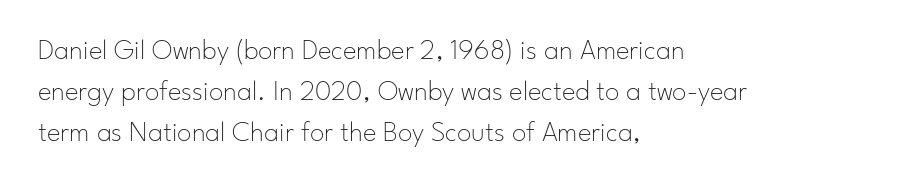
These lines keep a tight, regular rhythm from letter to letter. The face used here is a sans, in the tradition of grotesques and geometrics. The face used here is proportionally spaced, like ordinary book or web type. Caption: face not bold, strokes unweighted. A clean baseline with only descenders dipping below it.
